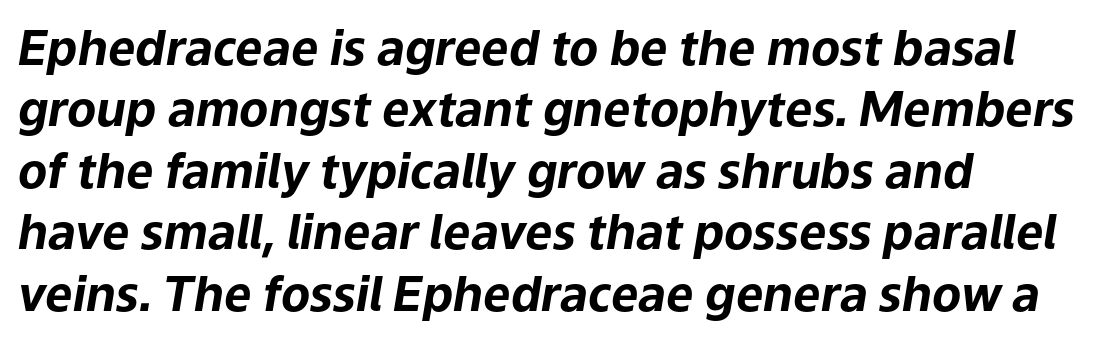
The image shows 48 px bold type, italic (leaning right); set normal line spacing (1.28x), normal letter spacing, not underlined; low stroke contrast and a medium x-height.
